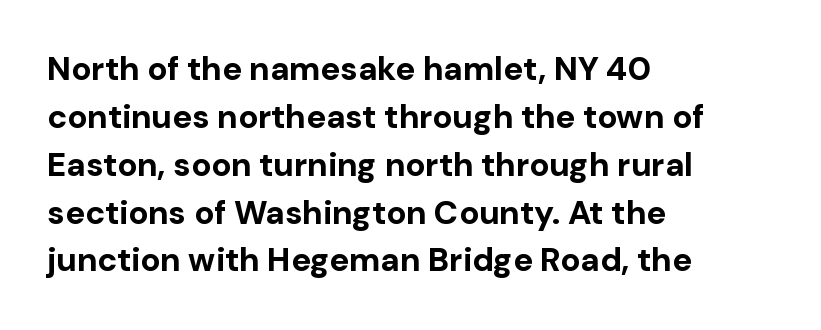
Q: Is the text bold? A: Yes.
Q: Is the text italic (slanted)? A: No, it is upright.
Q: Is the typeface a serif or a sans-serif typeface? A: Sans-serif.
Q: Is the text underlined? A: No.
Q: How is the paragraph aligned? A: Left-aligned.
Q: Is the spacing between letters normal or unusually wide? A: Normal.
Q: Is the spacing between lines tight, normal or loose? A: Normal.
Q: Width (condensed, normal, or wide)? A: Normal.
Q: Stroke contrast? A: Low.
Q: x-height? A: Medium.
Q: Monospaced? A: No.
